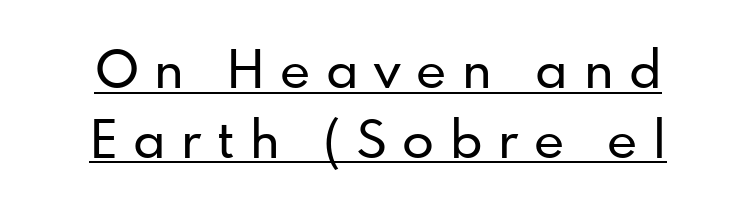
Do the characters align in a grid? No, the font is proportional. Ascenders rise straight up at ninety degrees. Is this a sans? Yes — the strokes have no serifs. What decoration does the sample have? An underline.
